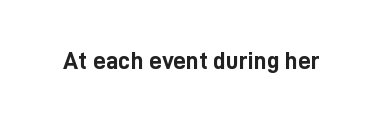
Underlining? Definitely not there. Strong, thick strokes mark this as bold type. This sample uses an upright cut, with every glyph sitting square on the baseline. A typesetter would call this zero additional tracking.
